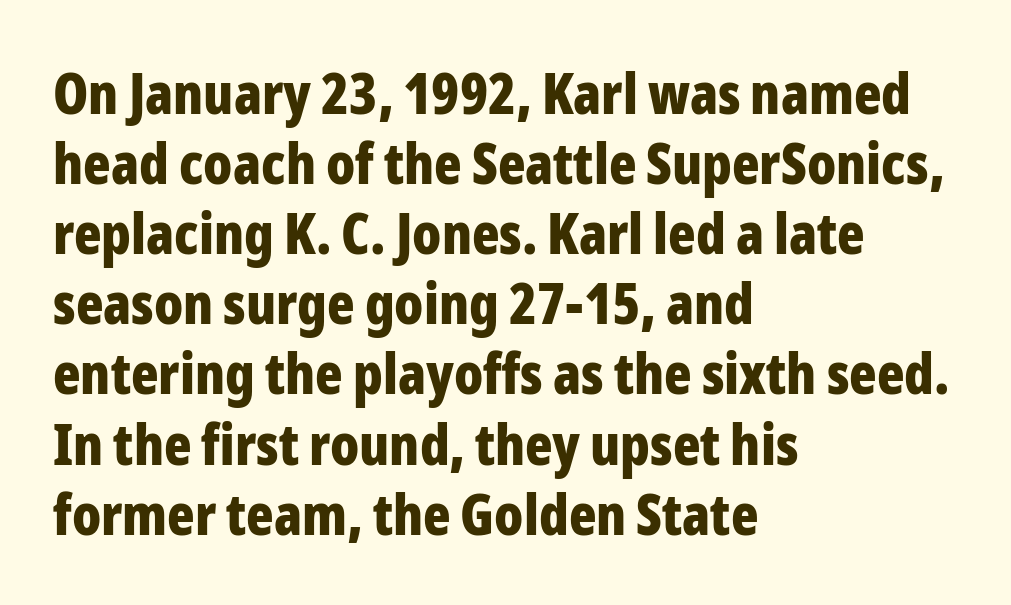
{"serif": "no", "italic": "no", "bold": "yes", "weight": "bold", "width": "condensed", "stroke_contrast": "low", "x_height": "medium", "monospaced": "no", "underline": "no", "align": "left", "line_spacing_ratio": 1.23, "letter_spacing": "normal", "letter_spacing_em": 0.0, "glyph_px": 57}
